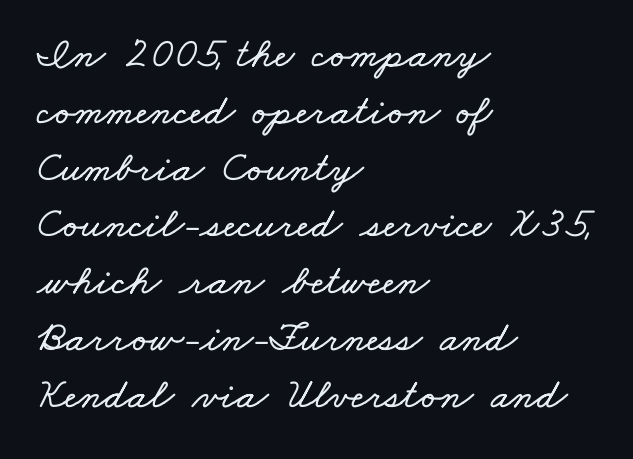
Q: Is the text underlined? A: No.
Q: How is the paragraph aligned? A: Left-aligned.
Q: Is the spacing between letters normal or unusually wide? A: Normal.
Q: Is the spacing between lines tight, normal or loose? A: Normal.
Q: Width (condensed, normal, or wide)? A: Wide.
Q: Stroke contrast? A: Low.
Q: x-height? A: Small.
Q: Monospaced? A: No.
